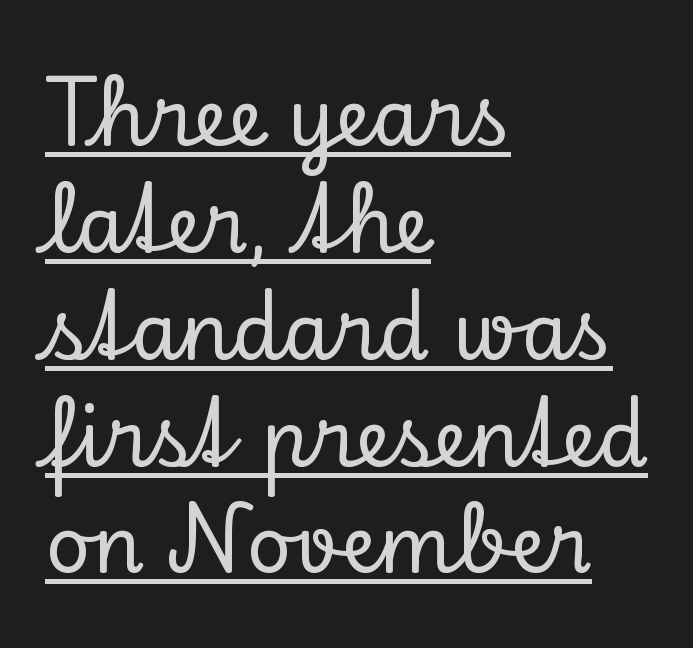
The line texture is even and compact thanks to regular tracking. A typographer would call this underscored text. A student would call this left alignment; a typographer would say flush left, rag right. Varying glyph widths throughout — classic text-font behaviour. Does the lettering tilt? It doesn't — this is upright.
